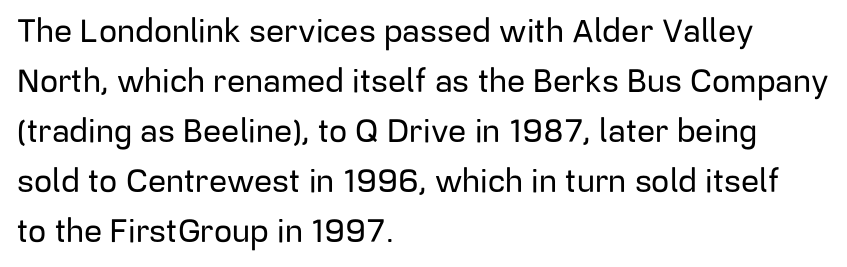
The tracking reads as untouched default to a designer's eye. This is the regular roman posture of the typeface. Do the characters align in a grid? No, the font is proportional. Line spacing here is normal. Visually the block forms a straight wall on the left and a jagged coastline on the right.
